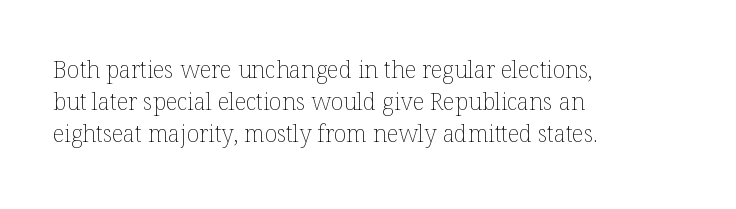
{"italic": "no", "bold": "no", "underline": "no", "align": "left", "line_spacing": "normal", "line_spacing_ratio": 1.4, "letter_spacing": "normal", "letter_spacing_em": 0.0, "glyph_px": 23}
